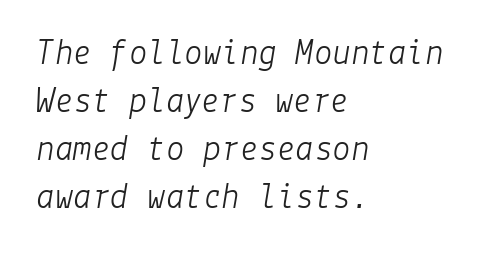
The font is comparable to plain body text, perhaps lighter. The foot of each line stays bare and open. The typesetter chose a ragged-right arrangement here. The horizontal fit of the characters is conventional and even. Does the leading feel generous? No, just average. Compared with ordinary roman type, these characters are visibly tilted.
